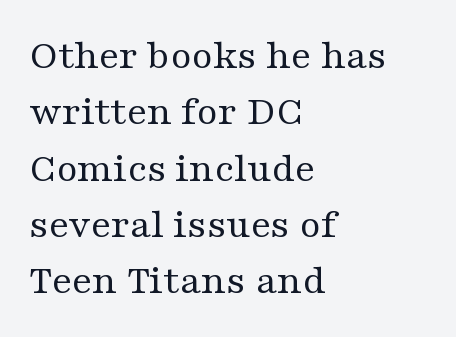
{"serif": "yes", "italic": "no", "bold": "no", "weight": "regular", "width": "wide", "stroke_contrast": "medium", "x_height": "medium", "monospaced": "no", "underline": "no", "align": "left", "line_spacing": "normal", "line_spacing_ratio": 1.31, "letter_spacing": "normal", "letter_spacing_em": 0.0, "glyph_px": 43}
